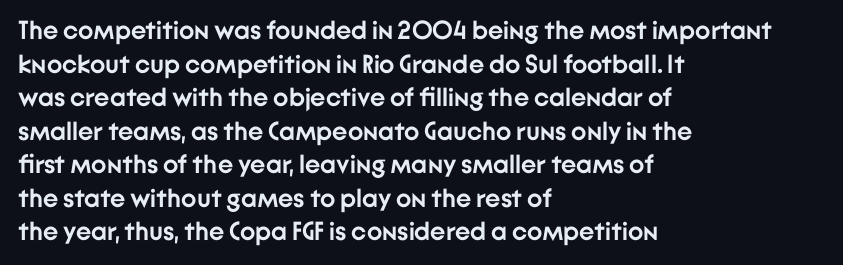
Q: Is the text bold? A: Yes.
Q: Is the text italic (slanted)? A: No, it is upright.
Q: Is the text underlined? A: No.
Q: How is the paragraph aligned? A: Left-aligned.
Q: Is the spacing between letters normal or unusually wide? A: Normal.
Q: Is the spacing between lines tight, normal or loose? A: Normal.
